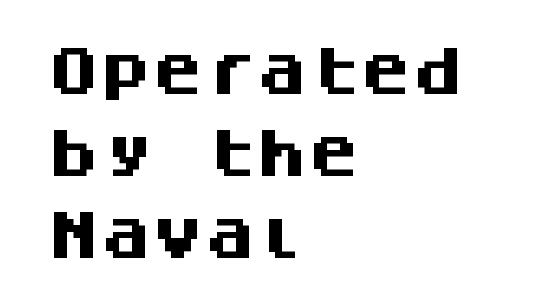
{"serif": "no", "italic": "no", "bold": "yes", "weight": "heavy", "width": "normal", "stroke_contrast": "medium", "x_height": "large", "monospaced": "yes", "underline": "no", "align": "left", "line_spacing": "normal", "line_spacing_ratio": 1.58, "letter_spacing": "normal", "letter_spacing_em": 0.0, "glyph_px": 52}
